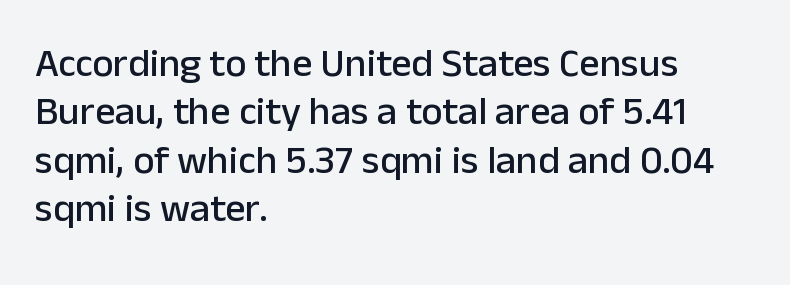
The image shows 40 px sans-serif type, upright; set left-aligned, line spacing 1.21x, normal letter spacing, not underlined; low stroke contrast and a medium x-height.
